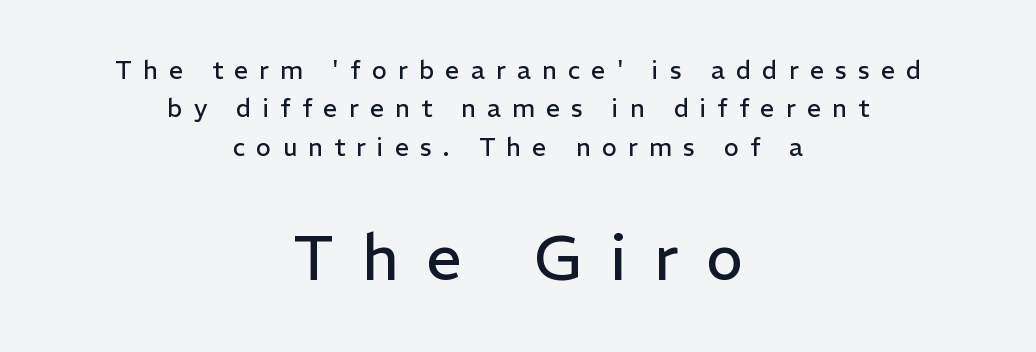
The image shows 62 px regular-weight sans-serif type, upright; set centered, normal line spacing (1.54x), unusually wide letter spacing (+0.45 em), not underlined; the second (bottom) block is 2.48x larger; low stroke contrast and a medium x-height.
